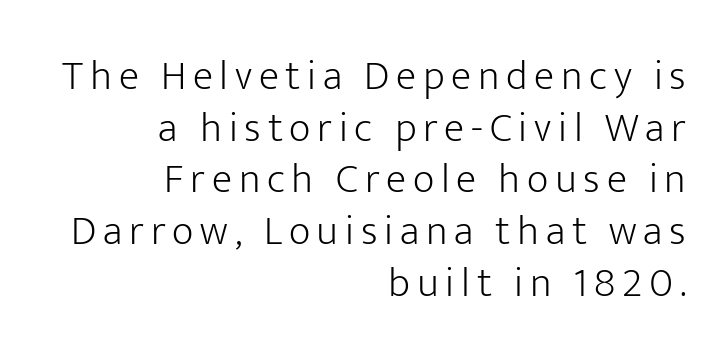
{"serif": "no", "italic": "no", "bold": "no", "weight": "light", "width": "normal", "stroke_contrast": "low", "x_height": "medium", "monospaced": "no", "underline": "no", "align": "right", "line_spacing_ratio": 1.23, "glyph_px": 42}
